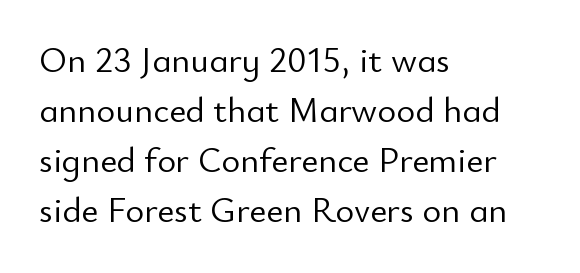
The image shows 36 px light sans-serif type, upright; set left-aligned, normal line spacing (1.39x), normal letter spacing, not underlined; low stroke contrast and a small x-height.
